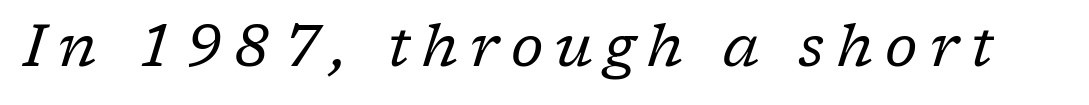
{"serif": "yes", "italic": "yes", "lean": "right", "slant_degrees": 17, "bold": "no", "weight": "regular", "width": "normal", "stroke_contrast": "low", "x_height": "medium", "monospaced": "no", "underline": "no", "letter_spacing": "wide", "letter_spacing_em": 0.21, "glyph_px": 58}
